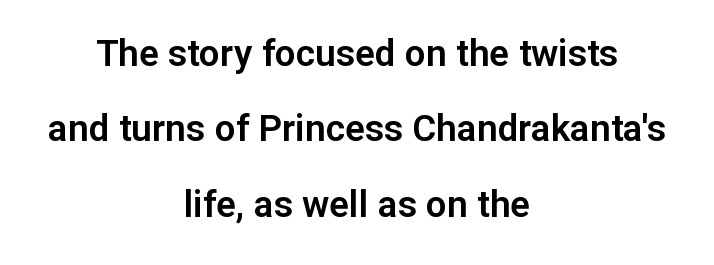
Q: Is the text italic (slanted)? A: No, it is upright.
Q: Is the typeface a serif or a sans-serif typeface? A: Sans-serif.
Q: Is the text underlined? A: No.
Q: How is the paragraph aligned? A: Centered.
Q: Is the spacing between letters normal or unusually wide? A: Normal.
Q: Is the spacing between lines tight, normal or loose? A: Loose.
Q: Width (condensed, normal, or wide)? A: Normal.
Q: Stroke contrast? A: Low.
Q: x-height? A: Medium.
Q: Monospaced? A: No.
